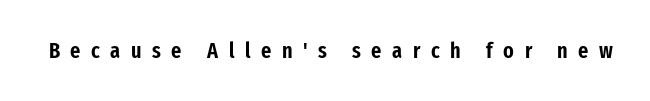
The image shows 22 px text type, upright; set unusually wide letter spacing (+0.48 em), not underlined.
